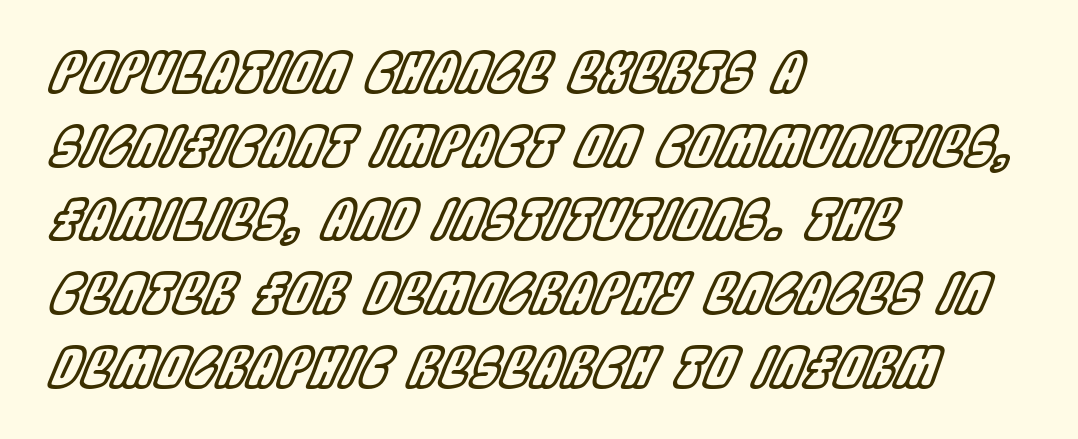
The image shows 55 px condensed type, italic (leaning right); set left-aligned, normal line spacing (1.34x), normal letter spacing, not underlined; a large x-height.
